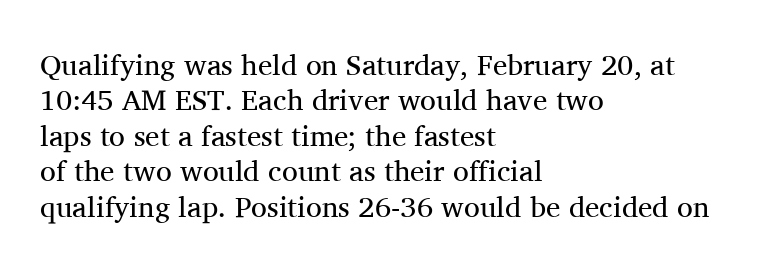
Q: Is the text bold? A: No.
Q: Is the text italic (slanted)? A: No, it is upright.
Q: Is the typeface a serif or a sans-serif typeface? A: Serif.
Q: Is the text underlined? A: No.
Q: How is the paragraph aligned? A: Left-aligned.
Q: Is the spacing between letters normal or unusually wide? A: Normal.
Q: Width (condensed, normal, or wide)? A: Normal.
Q: Stroke contrast? A: Medium.
Q: x-height? A: Medium.
Q: Monospaced? A: No.
